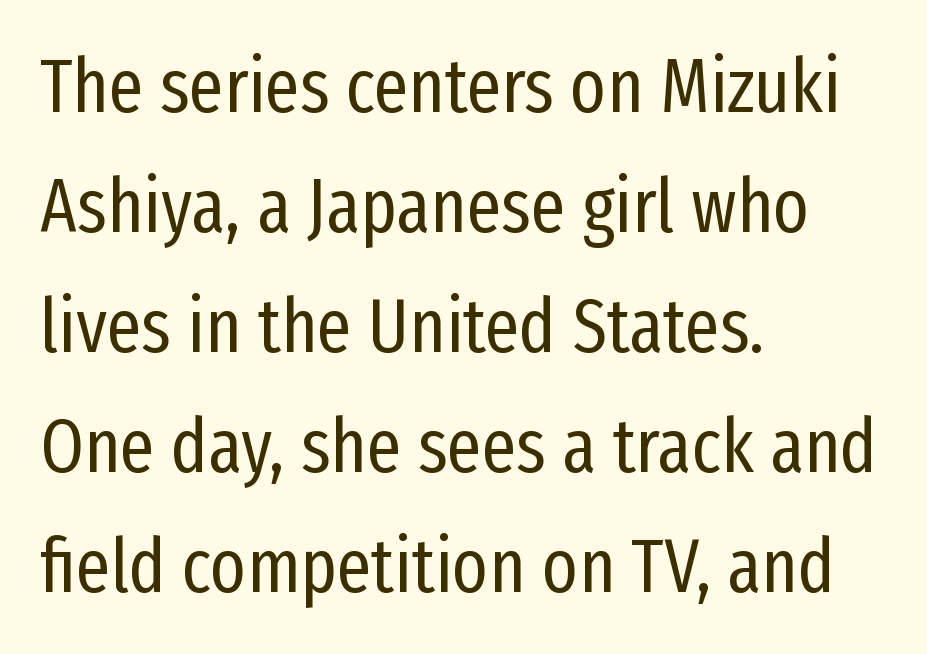
Q: Is the text bold? A: No.
Q: Is the text italic (slanted)? A: No, it is upright.
Q: Is the typeface a serif or a sans-serif typeface? A: Sans-serif.
Q: Is the text underlined? A: No.
Q: How is the paragraph aligned? A: Left-aligned.
Q: Is the spacing between letters normal or unusually wide? A: Normal.
Q: Is the spacing between lines tight, normal or loose? A: Normal.
Q: Width (condensed, normal, or wide)? A: Condensed.
Q: Stroke contrast? A: Low.
Q: x-height? A: Medium.
Q: Monospaced? A: No.
